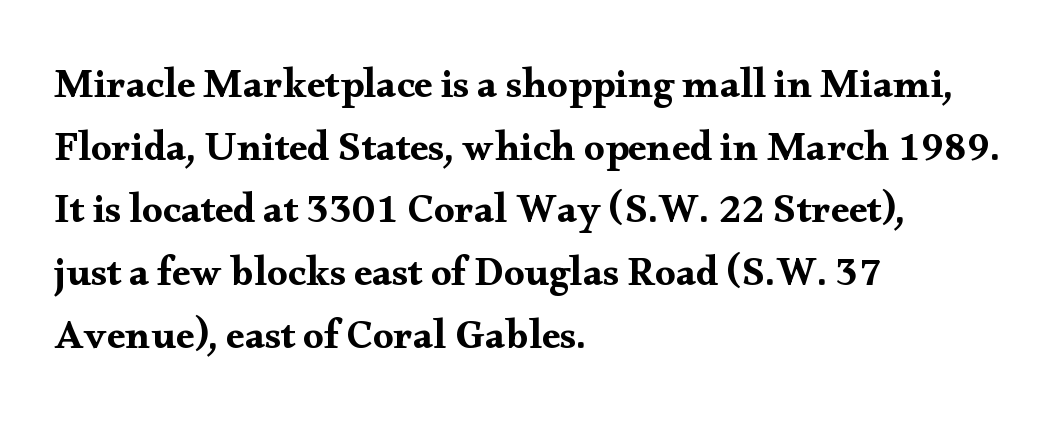
{"serif": "yes", "italic": "no", "width": "wide", "stroke_contrast": "medium", "x_height": "small", "monospaced": "no", "underline": "no", "align": "left", "line_spacing": "normal", "line_spacing_ratio": 1.53, "letter_spacing": "normal", "letter_spacing_em": 0.0, "glyph_px": 41}
